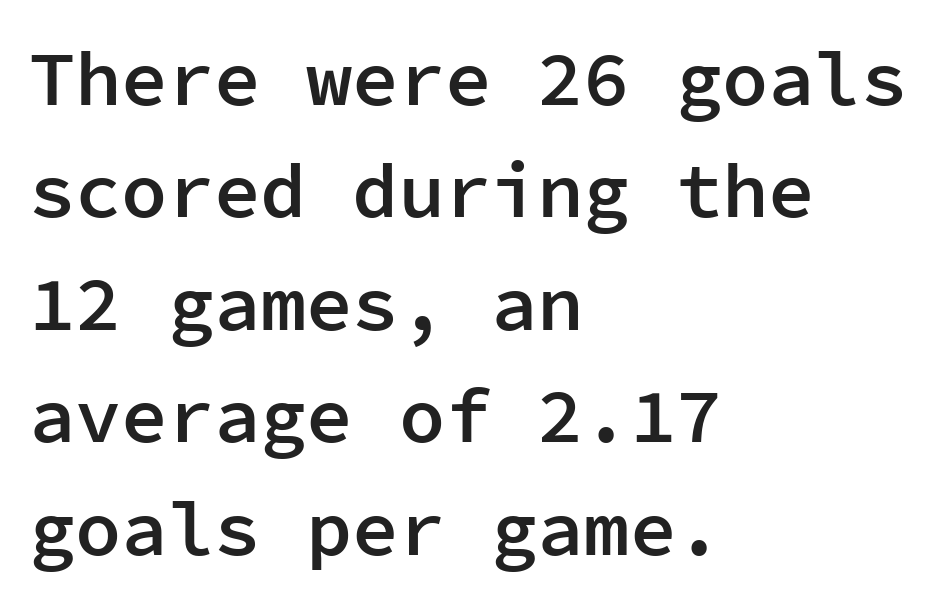
The image shows 77 px semibold sans-serif type, upright, monospaced; set left-aligned, normal line spacing (1.46x), normal letter spacing, not underlined; low stroke contrast and a medium x-height.
